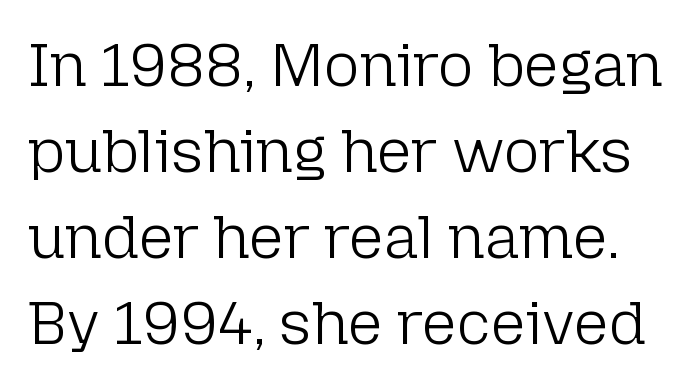
Honestly, the row spacing looks completely unremarkable. You could not count columns in this text — the font is proportionally spaced. The typography opts for an upright posture over an oblique one. Type style note: lacks serifs. Is the letter spacing exaggerated? No — it looks like the ordinary default.
